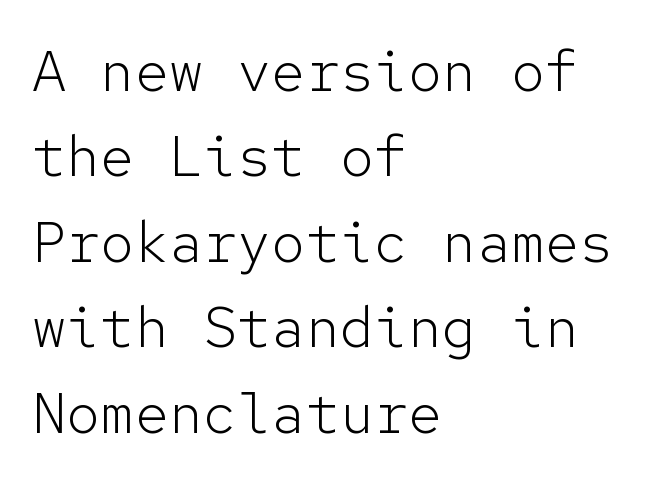
{"serif": "no", "italic": "no", "bold": "no", "weight": "light", "width": "normal", "stroke_contrast": "low", "x_height": "medium", "monospaced": "yes", "underline": "no", "align": "left", "line_spacing": "normal", "line_spacing_ratio": 1.5, "letter_spacing": "normal", "letter_spacing_em": 0.0, "glyph_px": 57}
